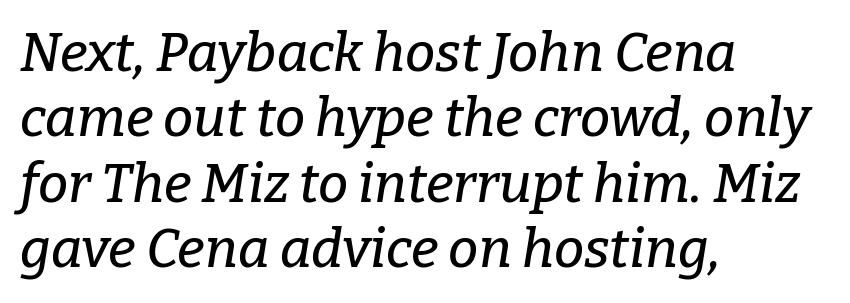
The image shows 54 px serif type, italic (leaning right); set left-aligned, line spacing 1.21x, normal letter spacing, not underlined; low stroke contrast and a medium x-height.
